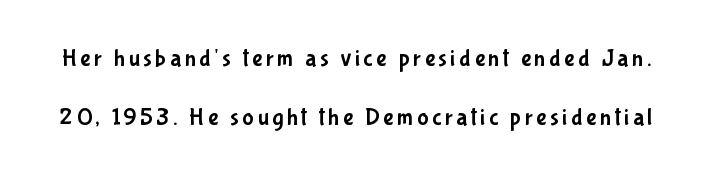
The image shows 24 px text type, upright; set loose line spacing (2.46x), not underlined.
